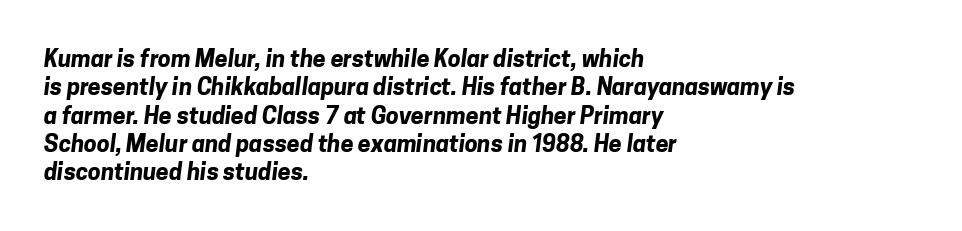
The image shows 23 px bold type; set left-aligned, line spacing 1.23x, normal letter spacing, not underlined.
